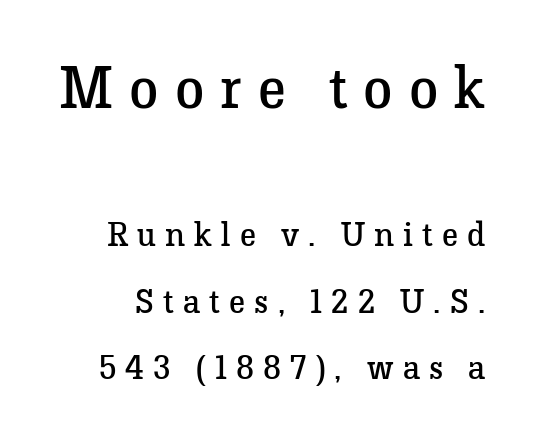
{"serif": "yes", "italic": "no", "bold": "no", "weight": "regular", "width": "normal", "stroke_contrast": "low", "x_height": "medium", "monospaced": "no", "underline": "no", "line_spacing": "loose", "line_spacing_ratio": 1.95, "letter_spacing": "wide", "letter_spacing_em": 0.27, "larger_block": "first", "size_ratio": 1.74, "glyph_px": 59}
